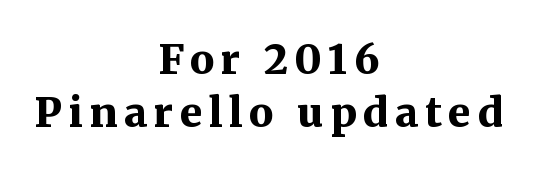
Q: Is the text bold? A: Yes.
Q: Is the text italic (slanted)? A: No, it is upright.
Q: Is the typeface a serif or a sans-serif typeface? A: Serif.
Q: Is the text underlined? A: No.
Q: How is the paragraph aligned? A: Centered.
Q: Is the spacing between lines tight, normal or loose? A: Normal.
Q: Width (condensed, normal, or wide)? A: Normal.
Q: Stroke contrast? A: Medium.
Q: x-height? A: Medium.
Q: Monospaced? A: No.
